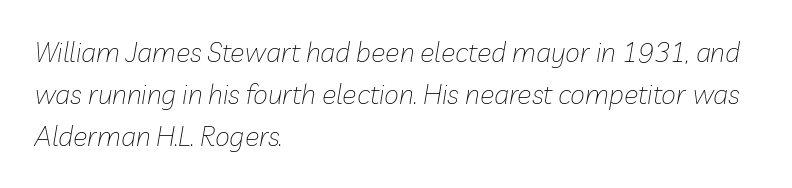
{"italic": "yes", "lean": "right", "slant_degrees": 10, "bold": "no", "underline": "no", "align": "left", "line_spacing": "normal", "line_spacing_ratio": 1.56, "letter_spacing": "normal", "letter_spacing_em": 0.0, "glyph_px": 27}
